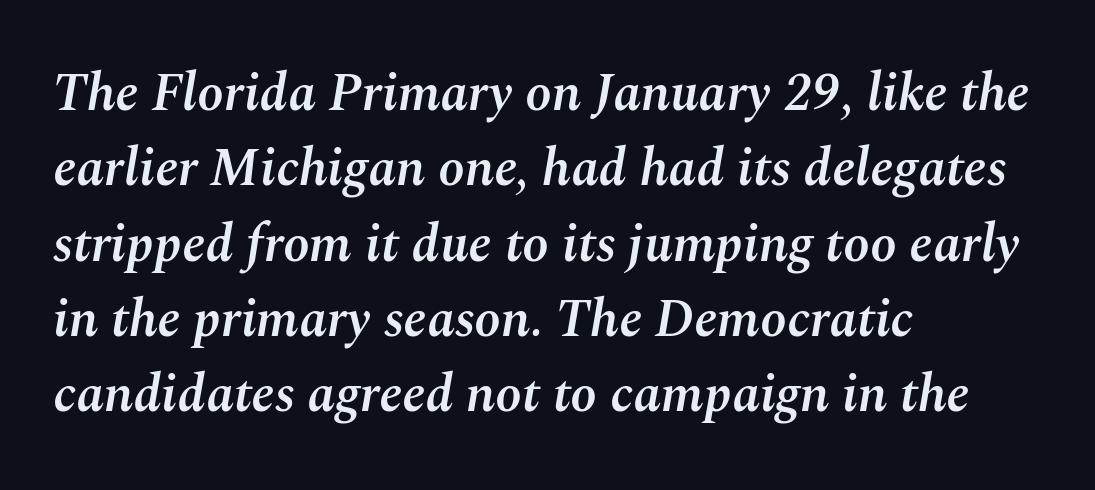
Regarding leading, the lines here are spaced in the standard way. The face used here is rendered with its standard letterfit. Descender tails drop into unmarked territory. Would a proofreader flag this as italicized? Yes.
